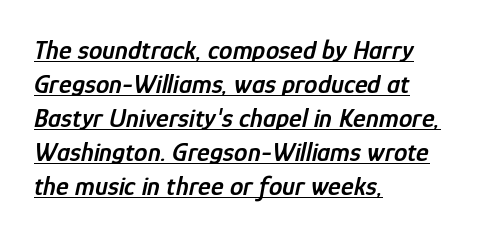
The image shows 27 px text type, italic (leaning right); set left-aligned, normal line spacing (1.26x), normal letter spacing, underlined.
